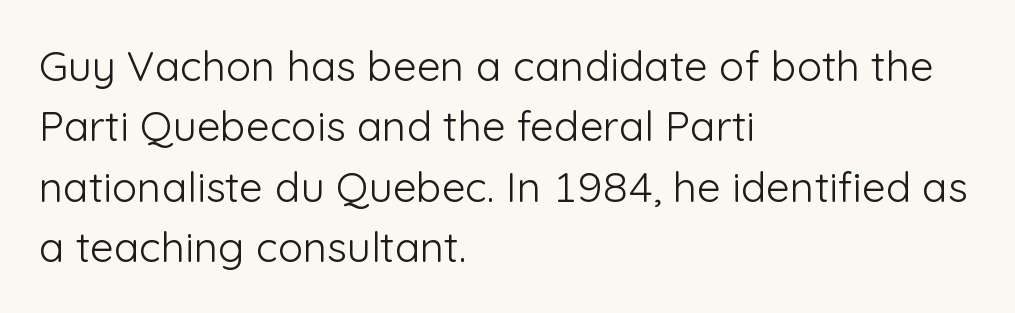
{"serif": "no", "italic": "no", "bold": "no", "weight": "light", "width": "normal", "stroke_contrast": "low", "x_height": "medium", "monospaced": "no", "underline": "no", "align": "left", "line_spacing": "normal", "line_spacing_ratio": 1.44, "letter_spacing": "normal", "letter_spacing_em": 0.0, "glyph_px": 42}
